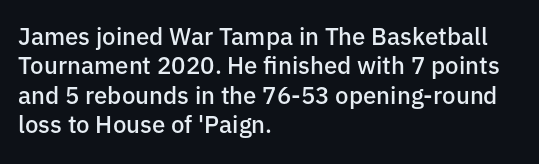
Q: Is the text bold? A: Semi-bold.
Q: Is the text italic (slanted)? A: No, it is upright.
Q: Is the text underlined? A: No.
Q: How is the paragraph aligned? A: Left-aligned.
Q: Is the spacing between letters normal or unusually wide? A: Normal.
